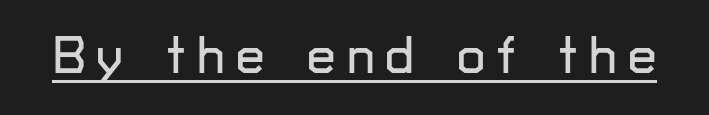
The image shows 51 px sans-serif type, upright; set unusually wide letter spacing (+0.22 em), underlined; low stroke contrast and a medium x-height.
